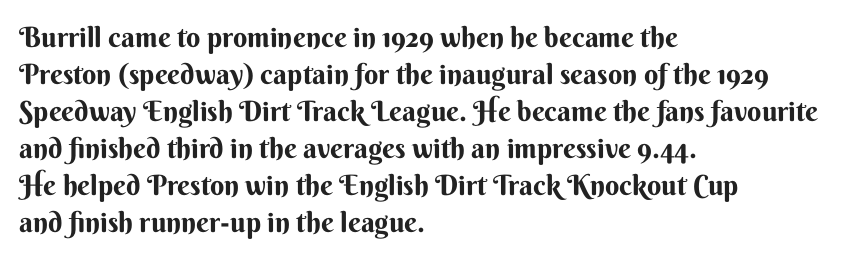
All the whitespace from short lines collects on the right. Honestly, there is no underline to notice here at all. To sum up the face: it is a sans, with no serifs. Here the glyphs are tracked normally, forming tight word shapes. Summary of vertical rhythm: regular, with standard interline spacing.
